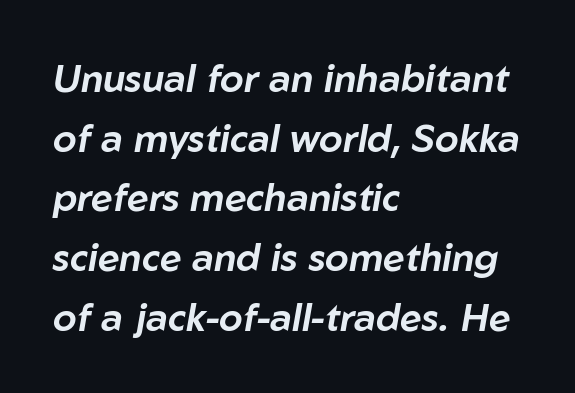
Check the space under the baseline: it is left empty. Honestly, the letter spacing is just normal — you wouldn't notice it. Summary of vertical rhythm: regular, with standard interline spacing. Would a proofreader flag this as italicized? Yes. Varying glyph widths throughout — classic text-font behaviour.
